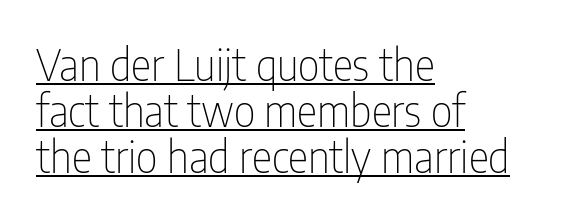
The image shows 43 px thin, condensed sans-serif type, upright; set left-aligned, tight line spacing (1.07x), normal letter spacing, underlined; low stroke contrast and a medium x-height.
